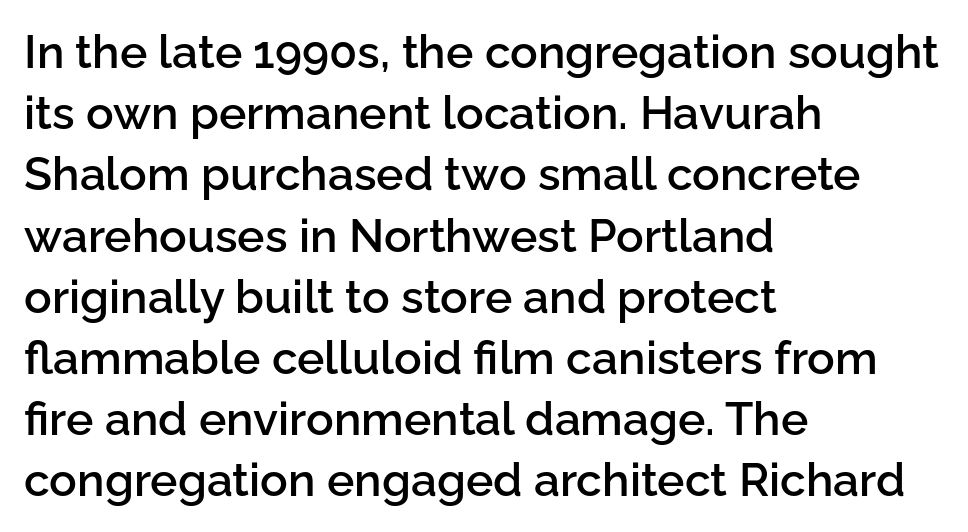
{"serif": "no", "italic": "no", "bold": "semi", "weight": "semibold", "width": "normal", "stroke_contrast": "low", "x_height": "medium", "monospaced": "no", "underline": "no", "align": "left", "line_spacing": "normal", "line_spacing_ratio": 1.33, "letter_spacing": "normal", "letter_spacing_em": 0.0, "glyph_px": 46}
